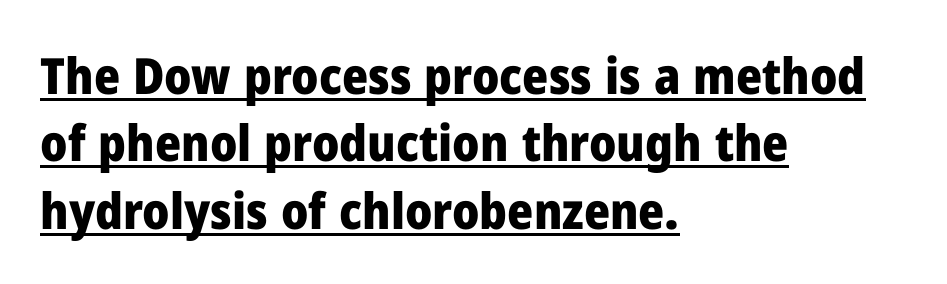
The image shows 50 px heavy sans-serif type, upright; set left-aligned, normal line spacing (1.35x), normal letter spacing, underlined; low stroke contrast and a medium x-height.
